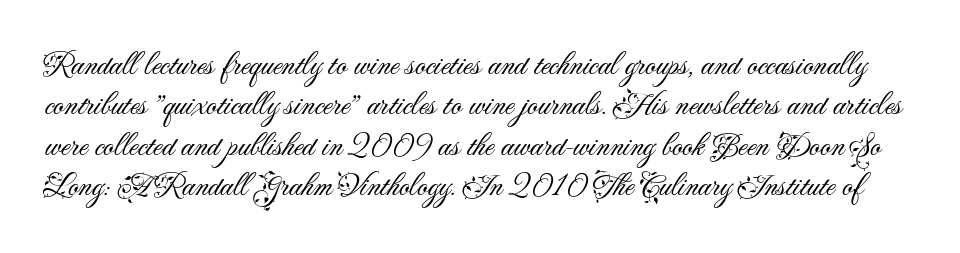
The image shows 33 px light sans-serif type; set line spacing 1.22x, normal letter spacing, not underlined; medium stroke contrast and a small x-height.
